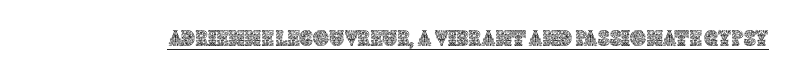
Q: Is the text italic (slanted)? A: No, it is upright.
Q: Is the text underlined? A: Yes.
Q: Is the spacing between letters normal or unusually wide? A: Normal.
